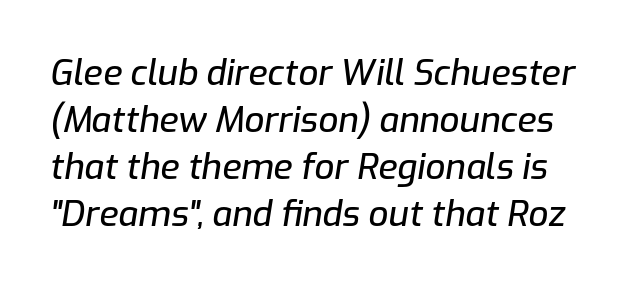
{"italic": "yes", "lean": "right", "slant_degrees": 9, "width": "normal", "stroke_contrast": "low", "x_height": "medium", "monospaced": "no", "underline": "no", "line_spacing": "normal", "line_spacing_ratio": 1.34, "letter_spacing": "normal", "letter_spacing_em": 0.0, "glyph_px": 35}
